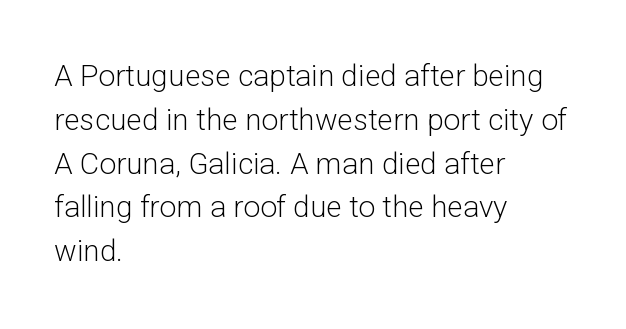
The letters stand upright; this is a roman face. The glyphs in this specimen are sans serif. Whoever set this chose a conventional vertical rhythm. Nothing unusual about the tracking: characters are spaced as the font intends. Alignment: flush left.
